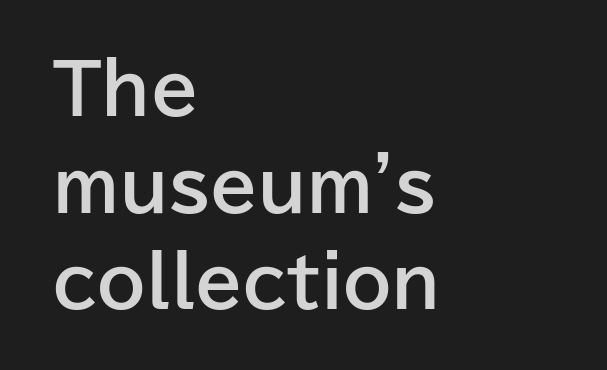
The image shows 69 px bold sans-serif type, upright; set left-aligned, normal line spacing (1.4x), normal letter spacing, not underlined; low stroke contrast and a medium x-height.
